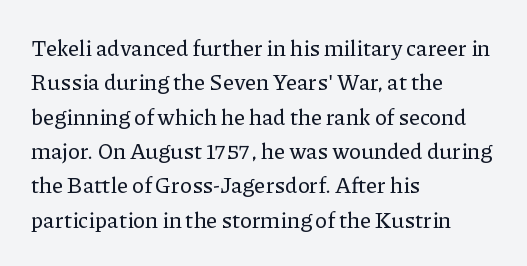
Q: Is the text italic (slanted)? A: No, it is upright.
Q: Is the text underlined? A: No.
Q: How is the paragraph aligned? A: Left-aligned.
Q: Is the spacing between letters normal or unusually wide? A: Normal.
Q: Is the spacing between lines tight, normal or loose? A: Normal.
